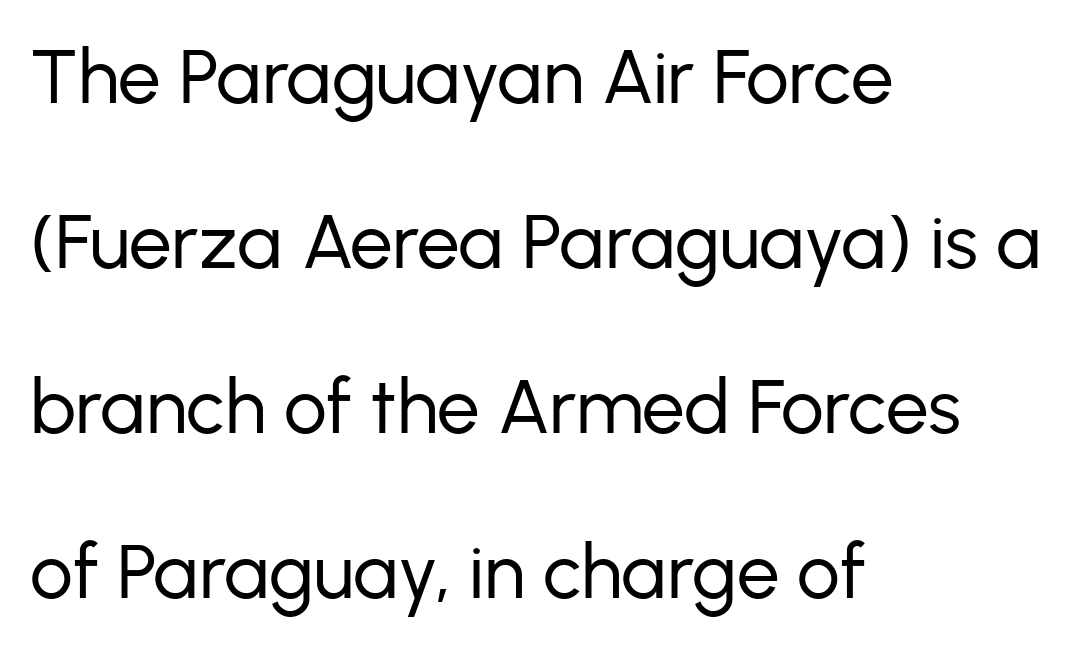
Q: Is the text bold? A: No.
Q: Is the text italic (slanted)? A: No, it is upright.
Q: Is the typeface a serif or a sans-serif typeface? A: Sans-serif.
Q: Is the text underlined? A: No.
Q: How is the paragraph aligned? A: Left-aligned.
Q: Is the spacing between letters normal or unusually wide? A: Normal.
Q: Is the spacing between lines tight, normal or loose? A: Loose.
Q: Width (condensed, normal, or wide)? A: Normal.
Q: Stroke contrast? A: Low.
Q: x-height? A: Medium.
Q: Monospaced? A: No.
